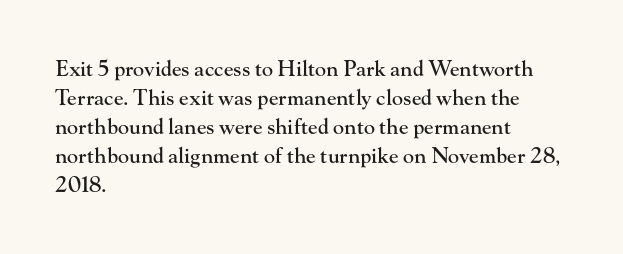
Does the leading feel generous? No, just average. Nobody touched the tracking dial on this one. This is the regular roman posture of the typeface. Visually the block forms a straight wall on the left and a jagged coastline on the right.
